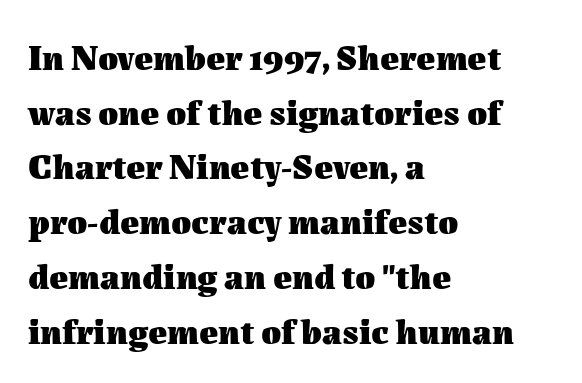
{"italic": "no", "bold": "yes", "weight": "heavy", "width": "normal", "stroke_contrast": "medium", "x_height": "medium", "monospaced": "no", "underline": "no", "align": "left", "line_spacing": "normal", "line_spacing_ratio": 1.52, "letter_spacing": "normal", "letter_spacing_em": 0.0, "glyph_px": 36}
